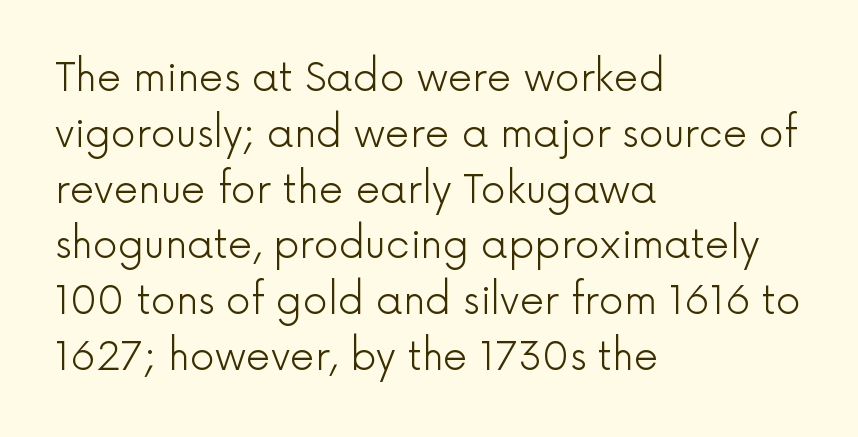
{"serif": "no", "italic": "no", "bold": "no", "weight": "light", "width": "normal", "x_height": "medium", "monospaced": "no", "underline": "no", "align": "left", "line_spacing": "normal", "line_spacing_ratio": 1.43, "letter_spacing": "normal", "letter_spacing_em": 0.0, "glyph_px": 39}
